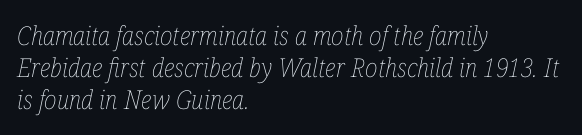
Q: Is the text bold? A: No.
Q: Is the text italic (slanted)? A: Yes, it leans right by about 12 degrees.
Q: Is the text underlined? A: No.
Q: How is the paragraph aligned? A: Left-aligned.
Q: Is the spacing between letters normal or unusually wide? A: Normal.
